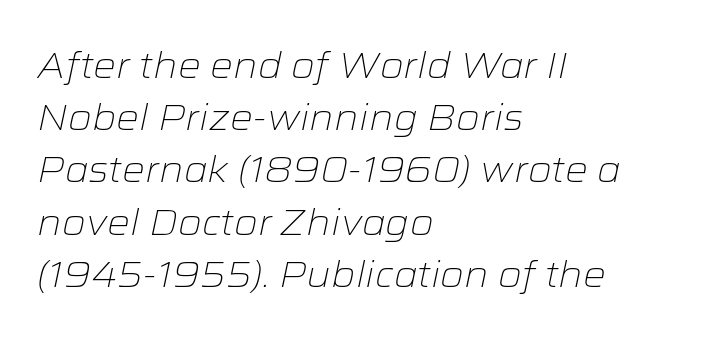
Reading down the column, the eye jumps a familiar distance to each next line. A bare baseline throughout the passage. The passage shown leans; its letterforms are oblique. Is the block centered? No — it sits flush against the left margin. Proportional: the letters do not fall into vertical columns.
